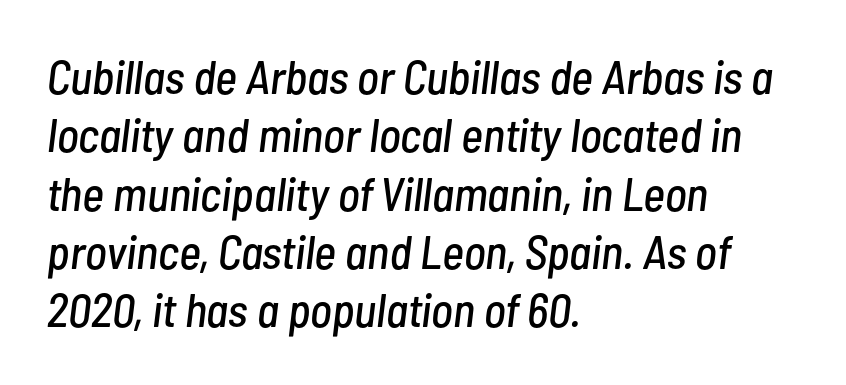
Nothing unusual about the tracking: characters are spaced as the font intends. There's an unmistakable incline to the writing here. Descenders hang freely into open space. In CSS terms this would be text-align: left. These lines are rendered in a variable-pitch font.
